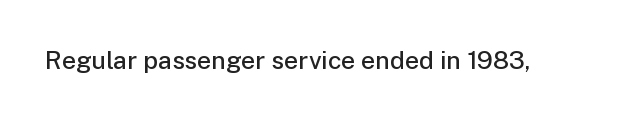
{"italic": "no", "bold": "semi", "underline": "no", "letter_spacing": "normal", "letter_spacing_em": 0.0, "glyph_px": 25}
